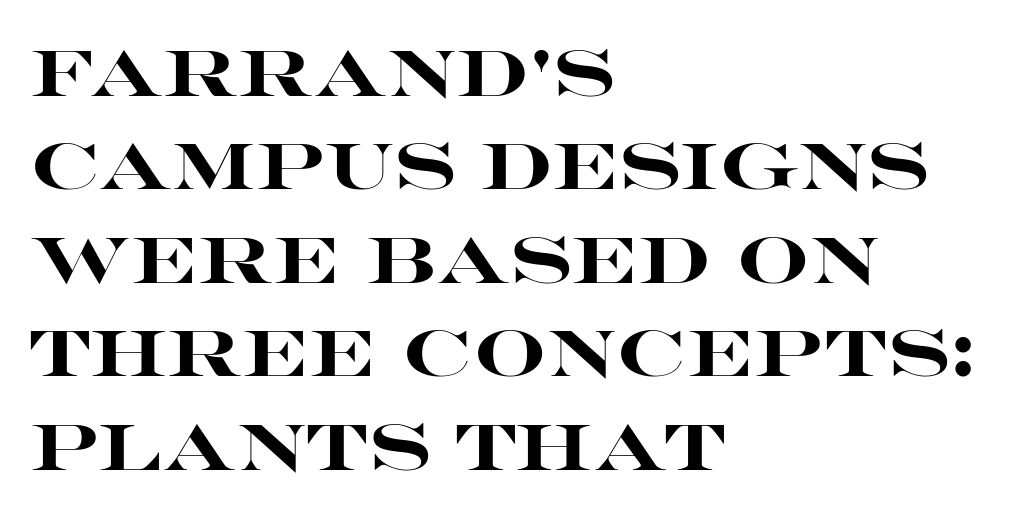
{"italic": "no", "bold": "yes", "weight": "heavy", "width": "wide", "stroke_contrast": "high", "x_height": "large", "monospaced": "no", "underline": "no", "align": "left", "line_spacing": "normal", "line_spacing_ratio": 1.46, "letter_spacing": "normal", "letter_spacing_em": 0.0, "glyph_px": 64}
